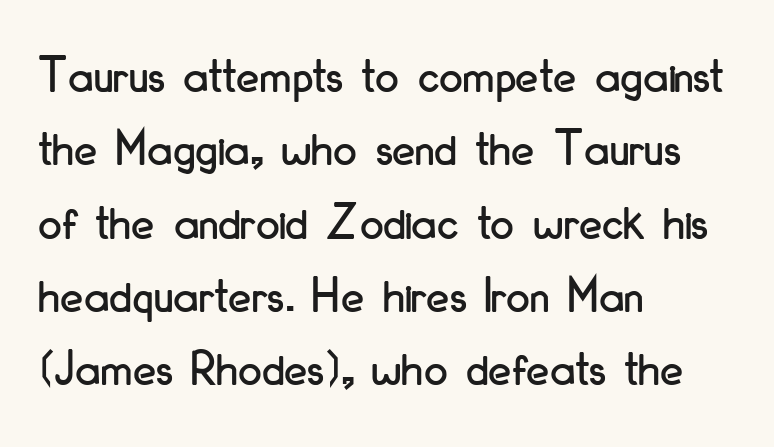
Q: Is the text italic (slanted)? A: No, it is upright.
Q: Is the typeface a serif or a sans-serif typeface? A: Sans-serif.
Q: Is the text underlined? A: No.
Q: How is the paragraph aligned? A: Left-aligned.
Q: Is the spacing between letters normal or unusually wide? A: Normal.
Q: Is the spacing between lines tight, normal or loose? A: Normal.
Q: Width (condensed, normal, or wide)? A: Condensed.
Q: Stroke contrast? A: Low.
Q: x-height? A: Small.
Q: Monospaced? A: No.
